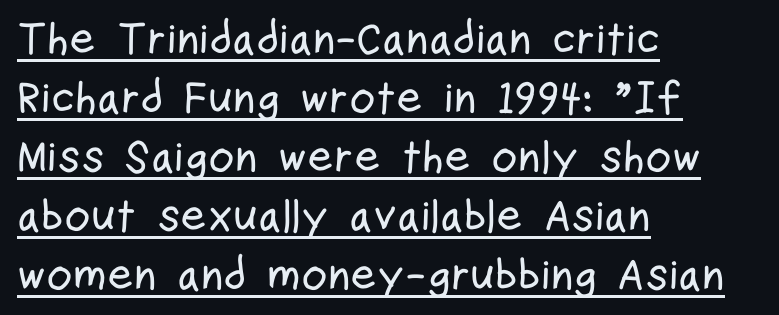
Q: Is the text italic (slanted)? A: No, it is upright.
Q: Is the typeface a serif or a sans-serif typeface? A: Sans-serif.
Q: Is the text underlined? A: Yes.
Q: How is the paragraph aligned? A: Left-aligned.
Q: Is the spacing between letters normal or unusually wide? A: Normal.
Q: Is the spacing between lines tight, normal or loose? A: Normal.
Q: Width (condensed, normal, or wide)? A: Condensed.
Q: Stroke contrast? A: Low.
Q: x-height? A: Medium.
Q: Monospaced? A: No.
